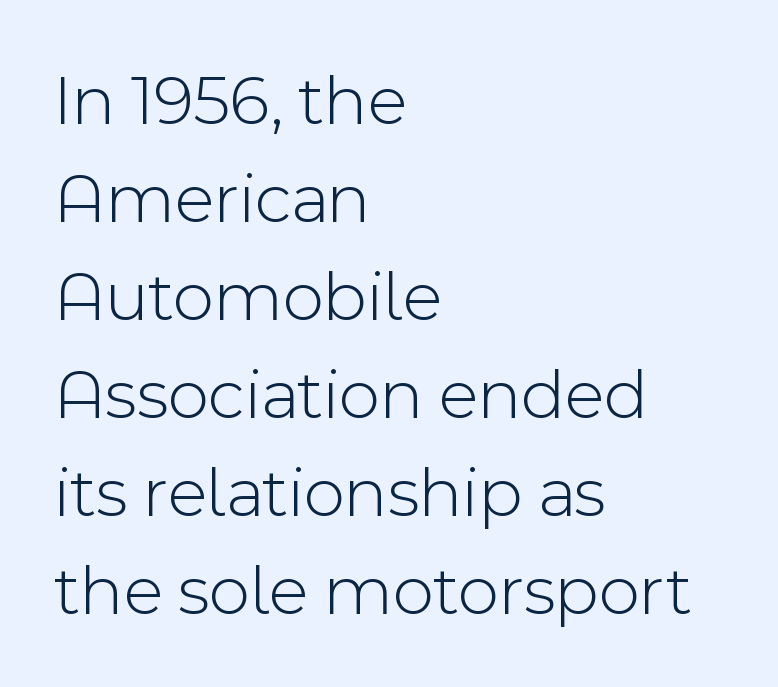
The image shows 72 px light sans-serif type, upright; set left-aligned, normal line spacing (1.36x), normal letter spacing, not underlined; a medium x-height.
